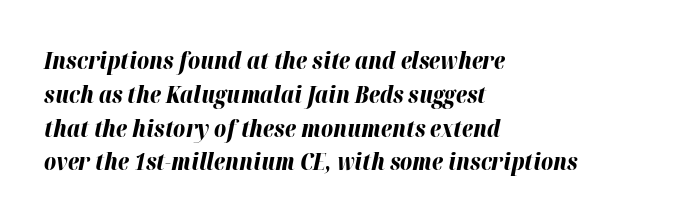
Every letter is thick-stroked: bold, no question. Rule under the text: the space is simply empty. Line spacing here is normal. The paragraph has a hard left edge and a soft right edge.
